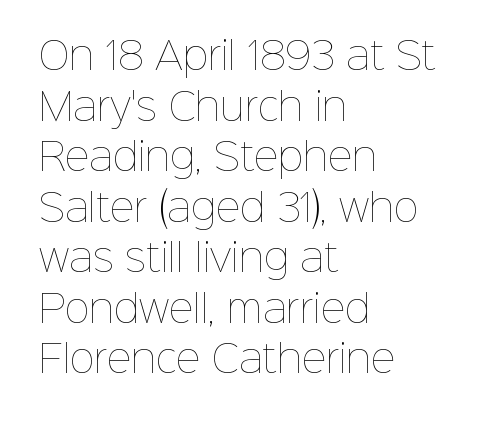
This is not heavy type; no bold has been used. The horizontal fit of the characters is conventional and even. The letters advance in unequal steps, a hallmark of proportional type. The text block is weighted toward the left margin, trailing off unevenly rightward. Compared with typical paragraphs, the rows here are spaced about the same. The words here are not underlined.
